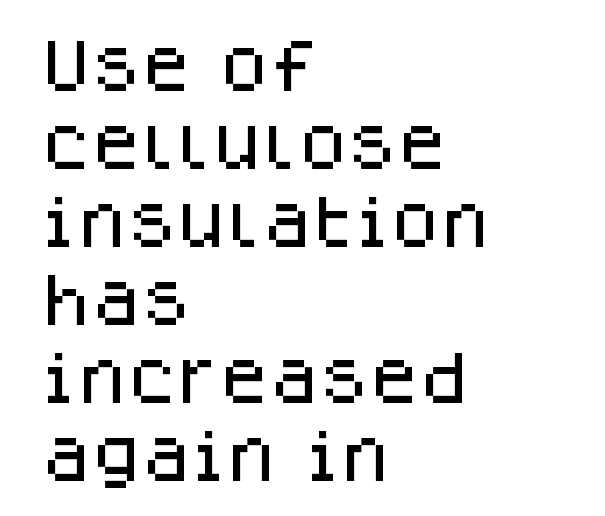
The block of text has a typical density, with ordinary space between rows. Here the glyphs are tracked normally, forming tight word shapes. Each letter keeps its own natural width here, so spacing adapts to shape. The designer went with a sans here, leaving each stem footless. Lines of text with bare space underneath.
